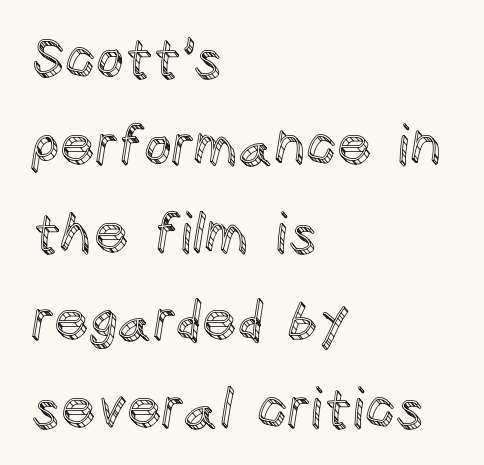
Q: Is the text italic (slanted)? A: Yes.
Q: Is the text underlined? A: No.
Q: How is the paragraph aligned? A: Left-aligned.
Q: Is the spacing between letters normal or unusually wide? A: Normal.
Q: Is the spacing between lines tight, normal or loose? A: Normal.
Q: Width (condensed, normal, or wide)? A: Normal.
Q: x-height? A: Large.
Q: Monospaced? A: No.
